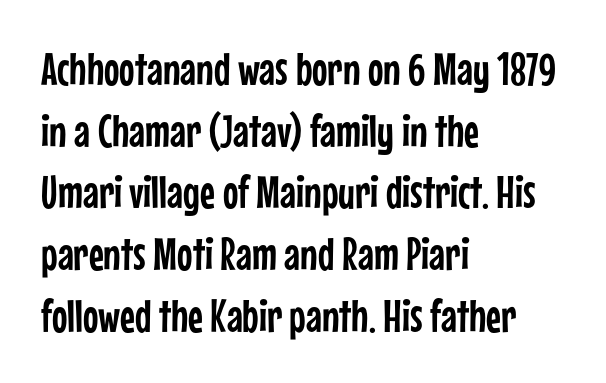
Glance below the letters and you will spot only blank space. A typesetter would call this proportional, since set widths differ per character. Type style note: lacks serifs. Each line starts at the same left margin while the right side varies. The letterforms sit shoulder to shoulder at normal distance.
